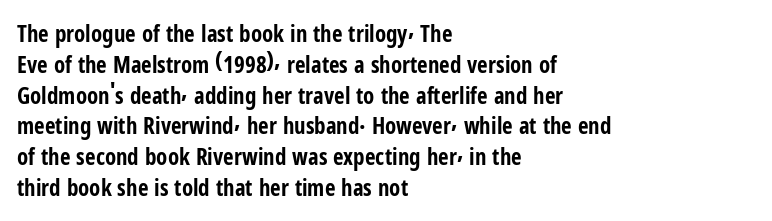
The image shows 23 px bold type, upright; set left-aligned, normal line spacing (1.34x), normal letter spacing, not underlined.
